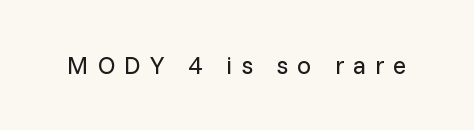
You could only call the tracking loose — the letters float apart. This reads as an unemphasized weight, regular at the heaviest. The gap between lines stays unmarked. Posture: straight, roman, zero tilt.
